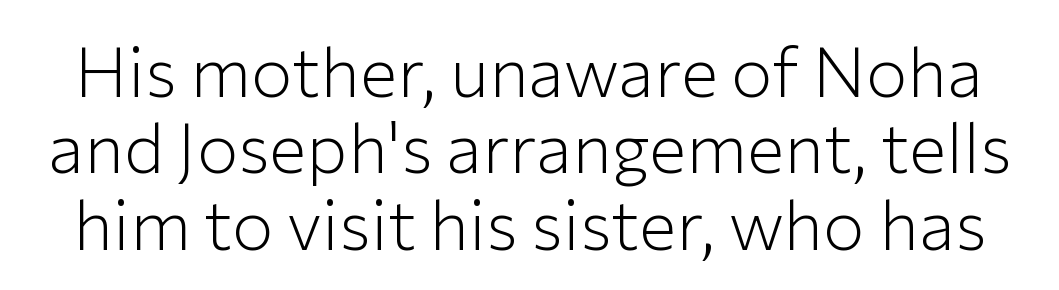
Q: Is the text bold? A: No.
Q: Is the text italic (slanted)? A: No, it is upright.
Q: Is the typeface a serif or a sans-serif typeface? A: Sans-serif.
Q: Is the text underlined? A: No.
Q: Is the spacing between letters normal or unusually wide? A: Normal.
Q: Is the spacing between lines tight, normal or loose? A: Tight.
Q: Width (condensed, normal, or wide)? A: Normal.
Q: Stroke contrast? A: Low.
Q: x-height? A: Medium.
Q: Monospaced? A: No.
